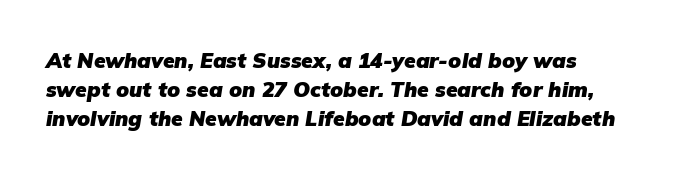
Q: Is the text bold? A: Yes.
Q: Is the text italic (slanted)? A: Yes, it leans right by about 9 degrees.
Q: Is the text underlined? A: No.
Q: How is the paragraph aligned? A: Left-aligned.
Q: Is the spacing between letters normal or unusually wide? A: Normal.
Q: Is the spacing between lines tight, normal or loose? A: Normal.
